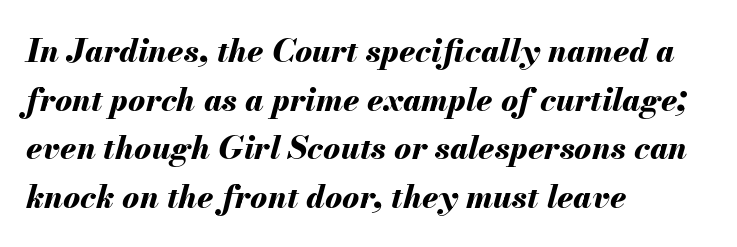
The image shows 32 px bold type, italic (leaning right); set left-aligned, normal line spacing (1.52x), normal letter spacing, not underlined; medium stroke contrast and a small x-height.
